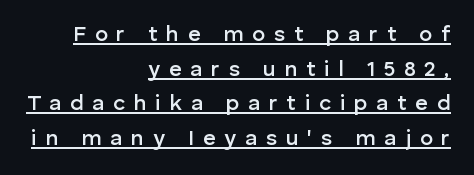
{"italic": "no", "bold": "semi", "underline": "yes", "align": "right", "line_spacing": "normal", "line_spacing_ratio": 1.57, "letter_spacing": "wide", "letter_spacing_em": 0.39, "glyph_px": 22}
